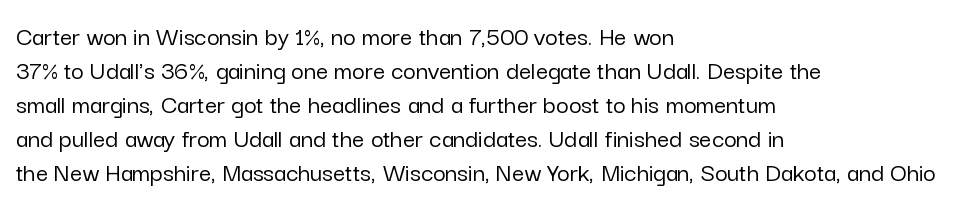
{"italic": "no", "underline": "no", "align": "left", "line_spacing": "normal", "line_spacing_ratio": 1.26, "letter_spacing": "normal", "letter_spacing_em": 0.0, "glyph_px": 27}
